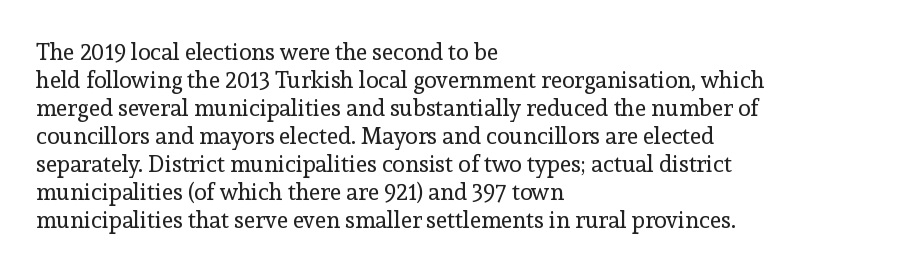
Every stem runs plumb, perpendicular to the baseline. Layout note: lines flush left. Decoration check: the copy has no underline. Short note: letters normally spaced.
